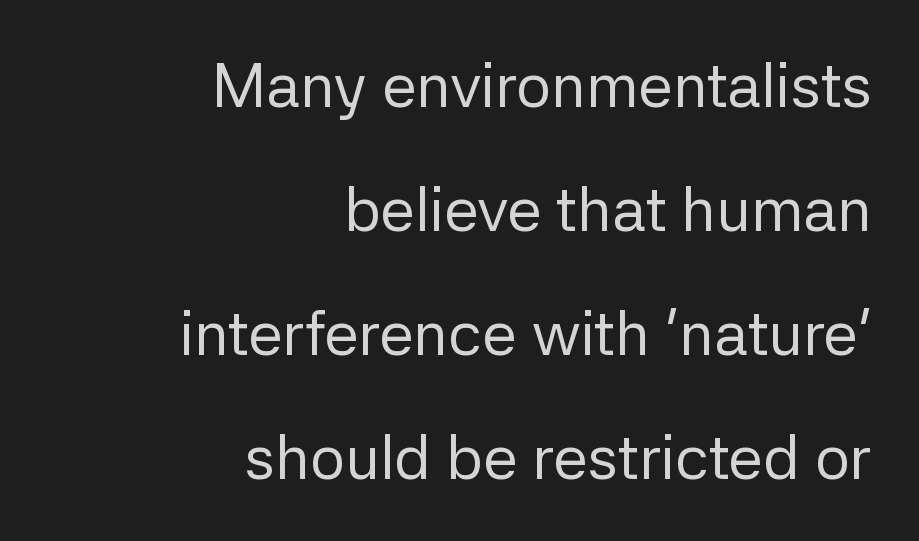
Q: Is the text bold? A: No.
Q: Is the text italic (slanted)? A: No, it is upright.
Q: Is the typeface a serif or a sans-serif typeface? A: Sans-serif.
Q: Is the text underlined? A: No.
Q: How is the paragraph aligned? A: Right-aligned.
Q: Is the spacing between letters normal or unusually wide? A: Normal.
Q: Is the spacing between lines tight, normal or loose? A: Loose.
Q: Width (condensed, normal, or wide)? A: Normal.
Q: Stroke contrast? A: Low.
Q: x-height? A: Medium.
Q: Monospaced? A: No.
